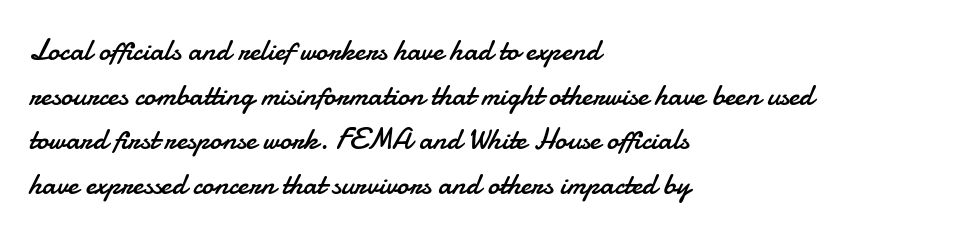
Q: Is the text bold? A: No.
Q: Is the text italic (slanted)? A: Yes.
Q: Is the typeface a serif or a sans-serif typeface? A: Sans-serif.
Q: Is the text underlined? A: No.
Q: How is the paragraph aligned? A: Left-aligned.
Q: Is the spacing between letters normal or unusually wide? A: Normal.
Q: Is the spacing between lines tight, normal or loose? A: Normal.
Q: Width (condensed, normal, or wide)? A: Normal.
Q: Stroke contrast? A: Low.
Q: x-height? A: Small.
Q: Monospaced? A: No.
